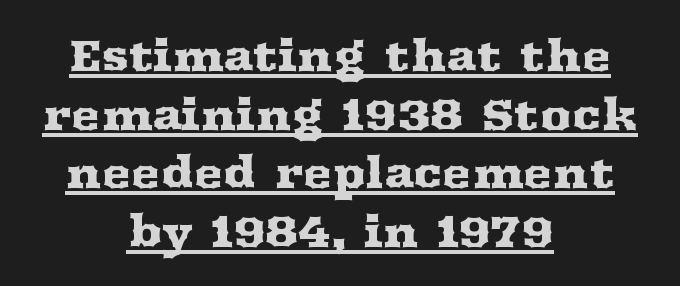
The image shows 44 px wide serif type, upright; set centered, normal line spacing (1.33x), normal letter spacing, underlined; medium stroke contrast and a medium x-height.
